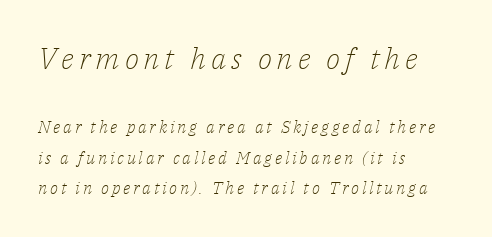
The type family on display is of the serif kind. Is the type slanted? Yes — the strokes lean at a clear angle. Between these two stacked blocks, the higher one wins on size. This reads as an unemphasized weight, regular at the heaviest.
